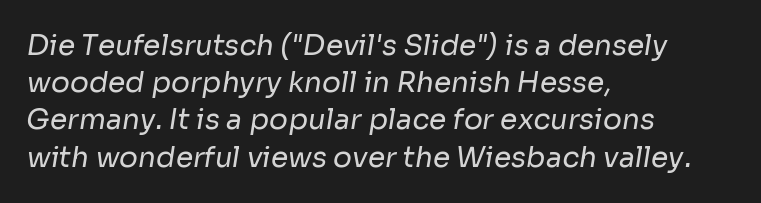
The image shows 28 px regular-weight sans-serif type; set left-aligned, normal line spacing (1.33x), normal letter spacing, not underlined; low stroke contrast and a medium x-height.
